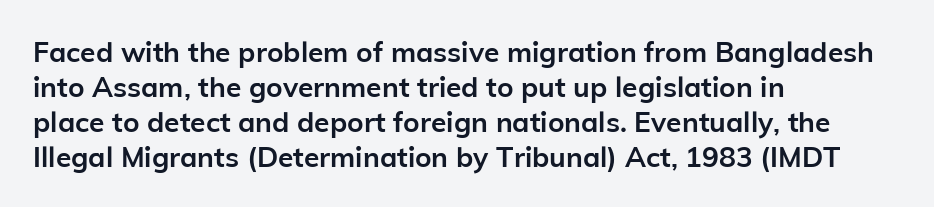
Q: Is the text bold? A: Yes.
Q: Is the text italic (slanted)? A: No, it is upright.
Q: Is the typeface a serif or a sans-serif typeface? A: Sans-serif.
Q: Is the text underlined? A: No.
Q: How is the paragraph aligned? A: Left-aligned.
Q: Is the spacing between letters normal or unusually wide? A: Normal.
Q: Is the spacing between lines tight, normal or loose? A: Normal.
Q: Width (condensed, normal, or wide)? A: Normal.
Q: Stroke contrast? A: Low.
Q: x-height? A: Medium.
Q: Monospaced? A: No.
